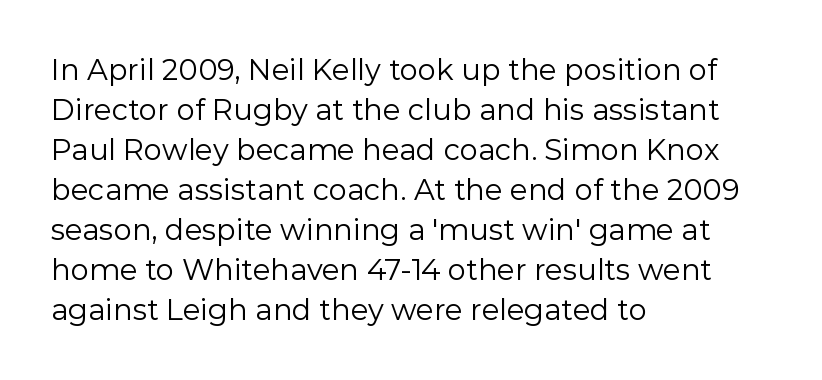
{"serif": "no", "italic": "no", "bold": "no", "weight": "regular", "width": "normal", "stroke_contrast": "low", "x_height": "medium", "monospaced": "no", "underline": "no", "align": "left", "line_spacing": "normal", "line_spacing_ratio": 1.38, "letter_spacing": "normal", "letter_spacing_em": 0.0, "glyph_px": 29}
